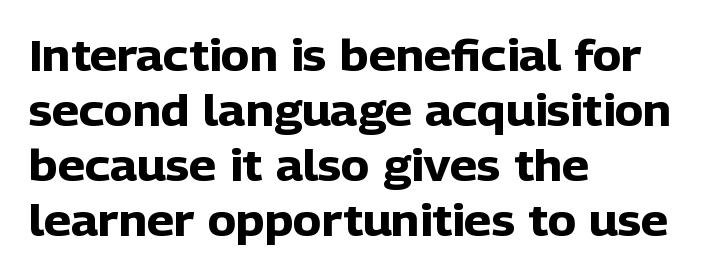
The passage shown has conventional tracking throughout. Chunky letters — that's bold for sure. The strip under each line holds only bare page. This is roman type, the default non-slanted kind. The line-height multiplier appears to be the usual default. A typesetter would call this proportional, since set widths differ per character.
